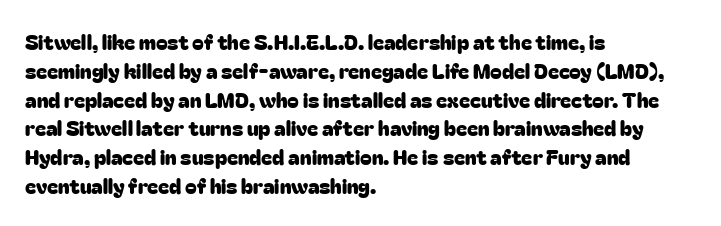
The compositor pushed each line to the left boundary. The strip under each line holds only bare page. When letters stand straight like this, we call the style roman or upright. Letter spacing: default. In terms of leading, this rendering sits right in the middle.
